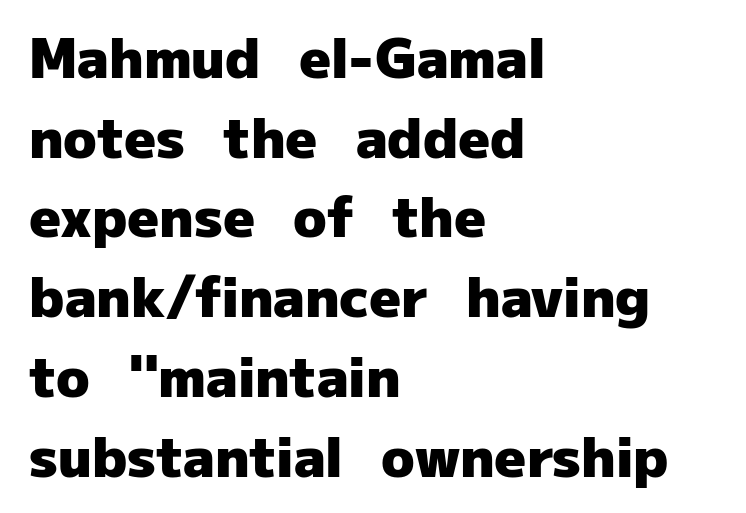
The image shows 55 px heavy sans-serif type, upright; set left-aligned, normal line spacing (1.45x), normal letter spacing, not underlined; low stroke contrast and a medium x-height.
